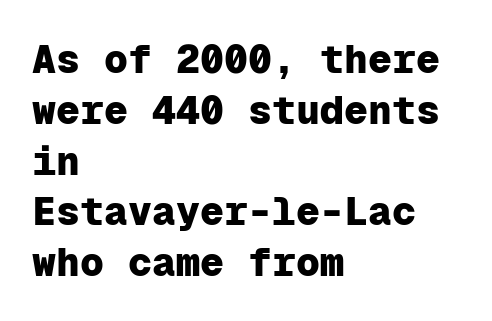
The space between consecutive lines is moderate. The foot of each line stays bare and open. The face used here is a sans, in the tradition of grotesques and geometrics. The passage shown has conventional tracking throughout.
